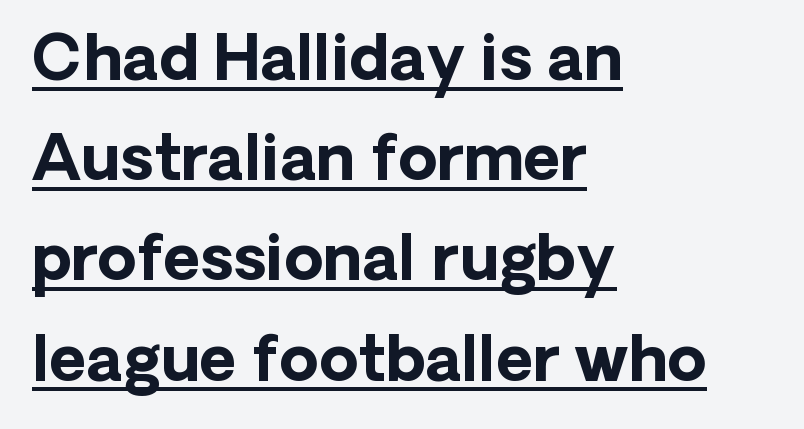
The image shows 63 px bold sans-serif type, upright; set left-aligned, normal line spacing (1.59x), normal letter spacing, underlined; low stroke contrast and a medium x-height.
